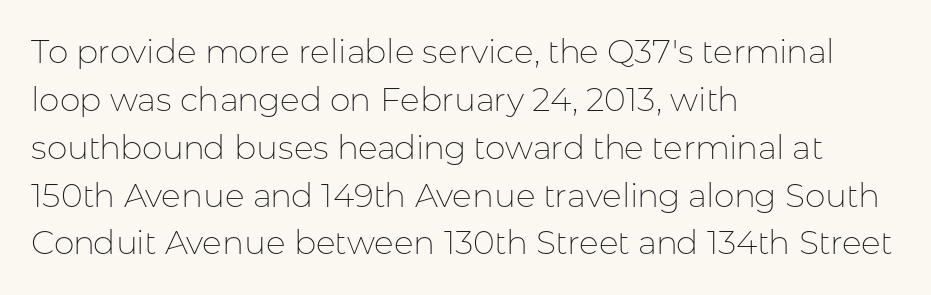
{"serif": "no", "italic": "no", "bold": "no", "weight": "thin", "width": "normal", "stroke_contrast": "low", "x_height": "medium", "monospaced": "no", "underline": "no", "align": "left", "line_spacing": "normal", "line_spacing_ratio": 1.45, "letter_spacing": "normal", "letter_spacing_em": 0.0, "glyph_px": 33}
